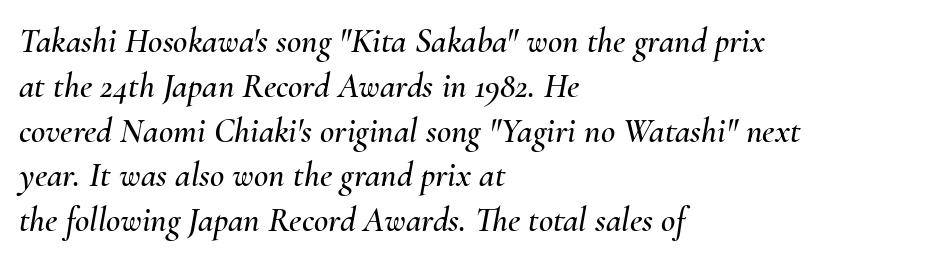
The image shows 35 px text type, italic (leaning right); set left-aligned, normal line spacing (1.28x), normal letter spacing, not underlined; medium stroke contrast and a small x-height.
